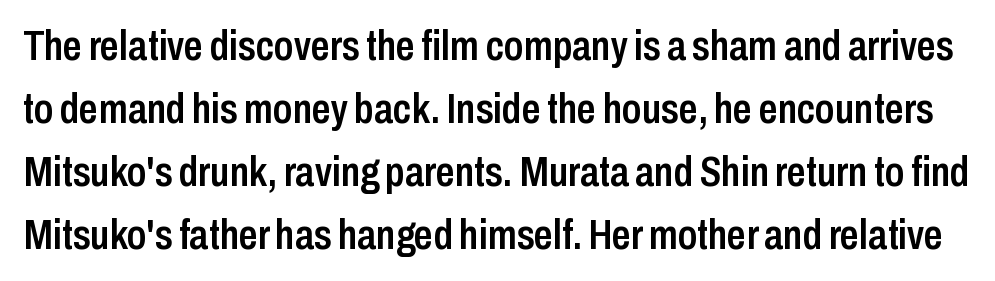
Q: Is the text bold? A: Semi-bold.
Q: Is the text italic (slanted)? A: No, it is upright.
Q: Is the typeface a serif or a sans-serif typeface? A: Sans-serif.
Q: Is the text underlined? A: No.
Q: Is the spacing between letters normal or unusually wide? A: Normal.
Q: Is the spacing between lines tight, normal or loose? A: Normal.
Q: Width (condensed, normal, or wide)? A: Condensed.
Q: Stroke contrast? A: Low.
Q: x-height? A: Medium.
Q: Monospaced? A: No.
